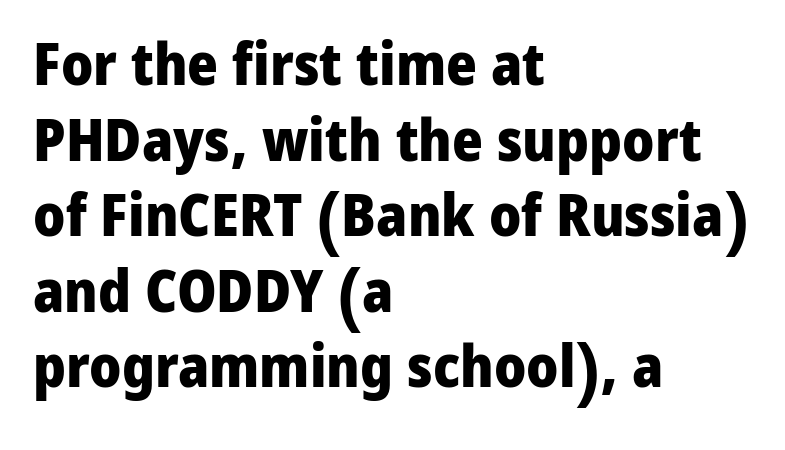
The image shows 59 px heavy sans-serif type, upright; set left-aligned, normal line spacing (1.28x), normal letter spacing, not underlined; low stroke contrast and a medium x-height.
